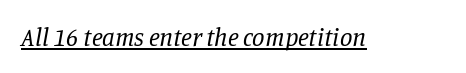
Q: Is the text bold? A: No.
Q: Is the text italic (slanted)? A: Yes, it leans right by about 11 degrees.
Q: Is the text underlined? A: Yes.
Q: Is the spacing between letters normal or unusually wide? A: Normal.
